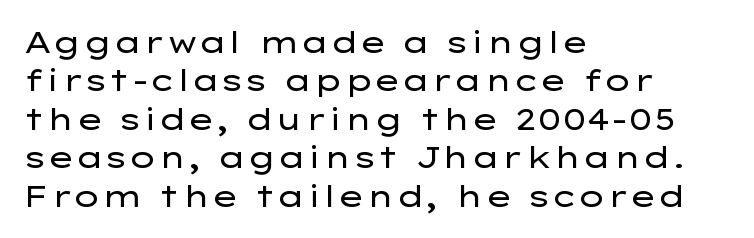
The image shows 30 px regular-weight, wide sans-serif type, upright; set left-aligned, normal line spacing (1.28x), normal letter spacing, not underlined; low stroke contrast and a medium x-height.
